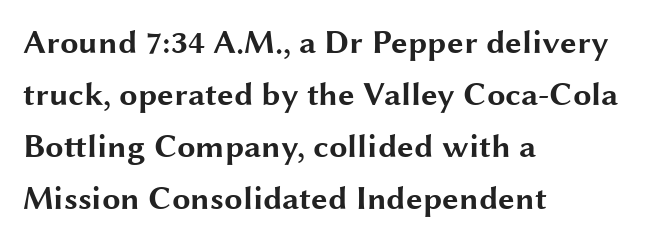
Bare-footed words on every line. Plenty of ink on the page — the face is bold. You can tell from the bare stems that sans-serif type was used. The passage is arranged the way most books set body copy — flush left.
